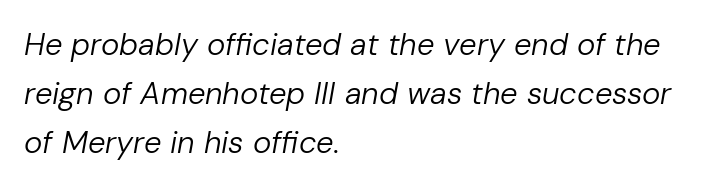
Regular leading. This rendering leaves character spacing at its baseline value. Emphasis-style slanted type is in use. The face looks like a standard text weight, possibly lighter. Check the space under the baseline: it is left empty.
